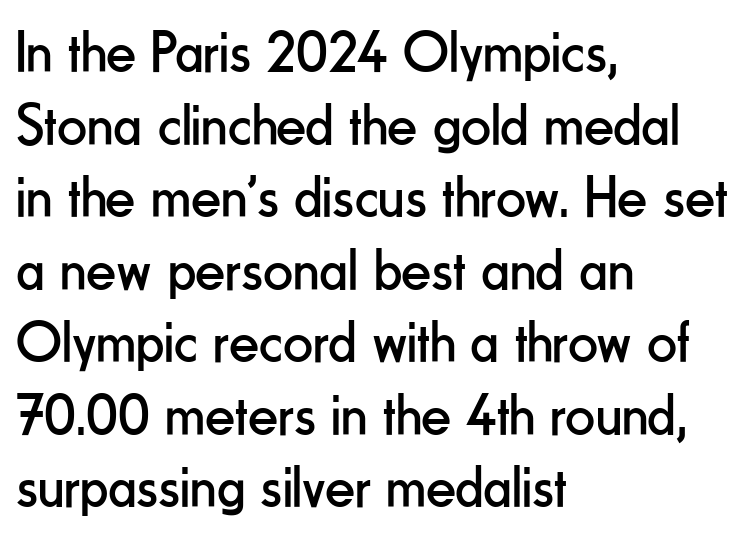
Q: Is the text bold? A: No.
Q: Is the text italic (slanted)? A: No, it is upright.
Q: Is the typeface a serif or a sans-serif typeface? A: Sans-serif.
Q: Is the text underlined? A: No.
Q: How is the paragraph aligned? A: Left-aligned.
Q: Is the spacing between letters normal or unusually wide? A: Normal.
Q: Width (condensed, normal, or wide)? A: Condensed.
Q: Stroke contrast? A: Low.
Q: x-height? A: Small.
Q: Monospaced? A: No.
